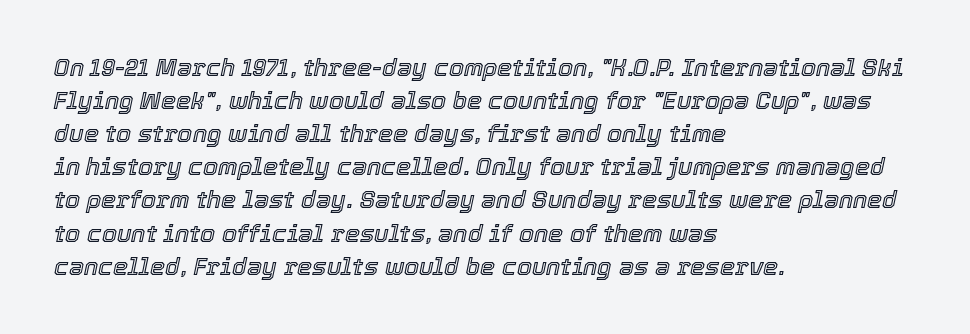
Beneath every word, the page is bare. These lines sit exactly where default settings would place them. Where is the straight margin? On the left. Would a proofreader flag this as italicized? Yes.
